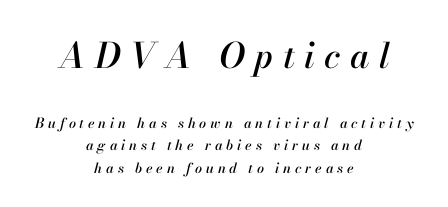
{"italic": "yes", "lean": "right", "slant_degrees": 13, "width": "normal", "stroke_contrast": "high", "x_height": "small", "monospaced": "no", "underline": "no", "align": "center", "line_spacing": "normal", "line_spacing_ratio": 1.6, "letter_spacing": "wide", "letter_spacing_em": 0.27, "larger_block": "first", "size_ratio": 2.5, "glyph_px": 35}
